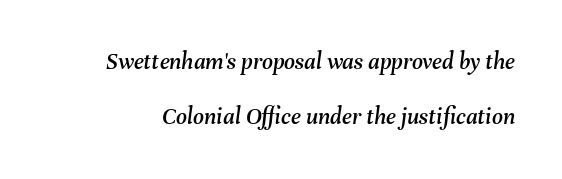
Anything drawn beneath the words? Only blank space. This sample trades compactness for vertical openness between lines. The line texture is even and compact thanks to regular tracking. The specimen reads as italic at a glance.
